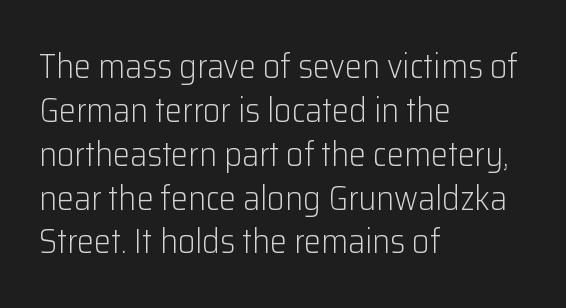
There is no visible air inserted between adjacent glyphs. Posture: upright roman. A typesetter would call this leading conventional body-copy spacing. These lines stack with their left ends in a neat column. A quiet, ordinary-to-light weight characterises the typeface. Letterform terminals end flat and unadorned throughout the passage.
